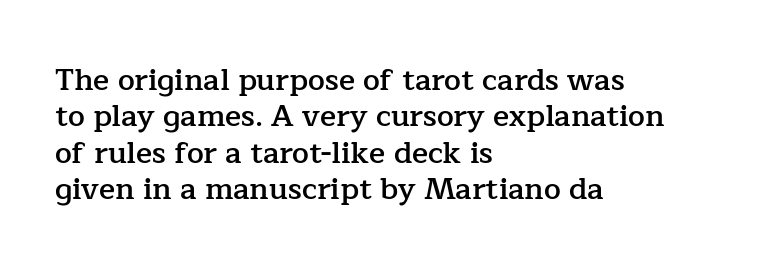
This sample is left-justified, so line endings fall wherever the words run out. Posture: upright roman. Nobody touched the tracking dial on this one. Each letter keeps its own natural width here, so spacing adapts to shape.
